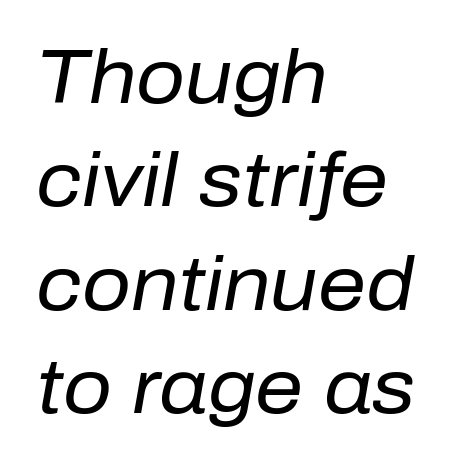
Q: Is the text bold? A: No.
Q: Is the text italic (slanted)? A: Yes, it leans right by about 10 degrees.
Q: Is the text underlined? A: No.
Q: How is the paragraph aligned? A: Left-aligned.
Q: Is the spacing between letters normal or unusually wide? A: Normal.
Q: Is the spacing between lines tight, normal or loose? A: Normal.
Q: Width (condensed, normal, or wide)? A: Normal.
Q: Stroke contrast? A: Low.
Q: x-height? A: Medium.
Q: Monospaced? A: No.
